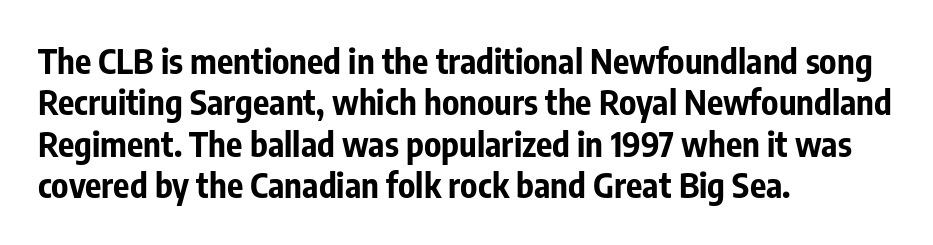
Quick note: not italic, upright. Each word holds together tightly as a unit, with standard inter-letter gaps. These lines are rendered in a variable-pitch font. Line starts are locked; line ends wander. Stroke terminals: plain, sans-serif.
